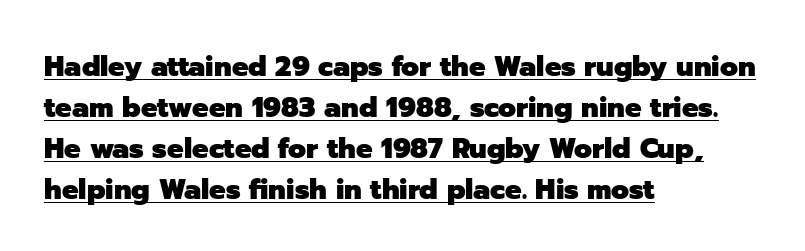
{"serif": "no", "italic": "no", "bold": "yes", "weight": "heavy", "width": "normal", "stroke_contrast": "low", "x_height": "medium", "monospaced": "no", "underline": "yes", "align": "left", "line_spacing": "normal", "line_spacing_ratio": 1.41, "letter_spacing": "normal", "letter_spacing_em": 0.0, "glyph_px": 29}
